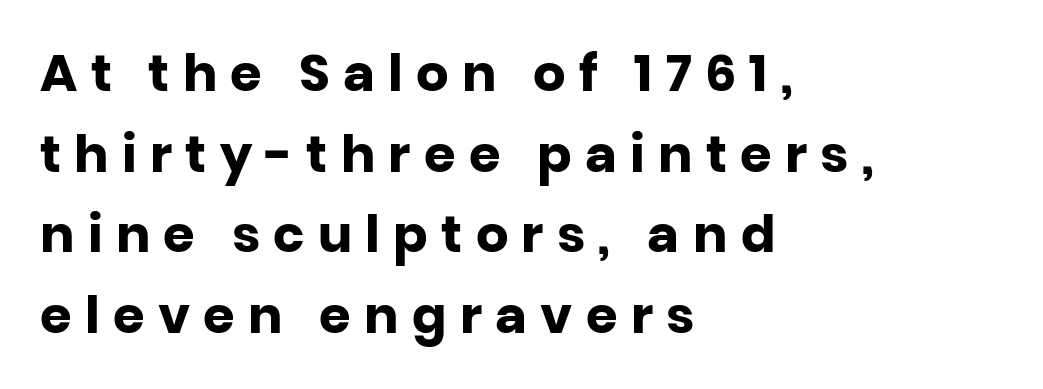
Q: Is the text bold? A: Yes.
Q: Is the text italic (slanted)? A: No, it is upright.
Q: Is the typeface a serif or a sans-serif typeface? A: Sans-serif.
Q: Is the text underlined? A: No.
Q: How is the paragraph aligned? A: Left-aligned.
Q: Is the spacing between letters normal or unusually wide? A: Unusually wide.
Q: Is the spacing between lines tight, normal or loose? A: Normal.
Q: Width (condensed, normal, or wide)? A: Normal.
Q: Stroke contrast? A: Low.
Q: x-height? A: Large.
Q: Monospaced? A: No.
